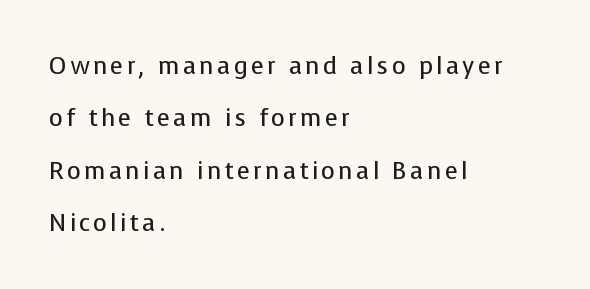
{"italic": "no", "bold": "no", "underline": "no", "align": "left", "line_spacing": "loose", "line_spacing_ratio": 2.18, "glyph_px": 24}
